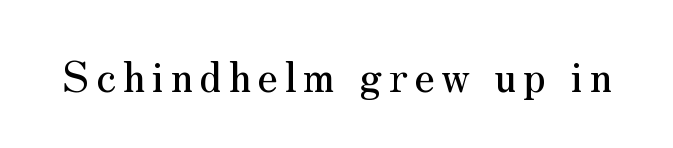
The image shows 42 px serif type, upright; set not underlined; medium stroke contrast and a small x-height.
